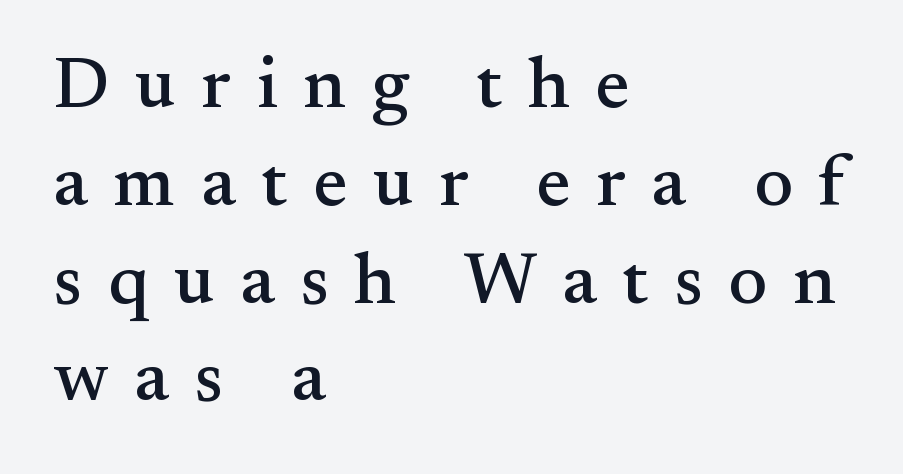
A normal amount of white space separates one row of letters from the next. The typography opts for an upright posture over an oblique one. The type is letterspaced generously, with wide tracking. A typesetter would call this proportional, since set widths differ per character. The baseline area is clear.
